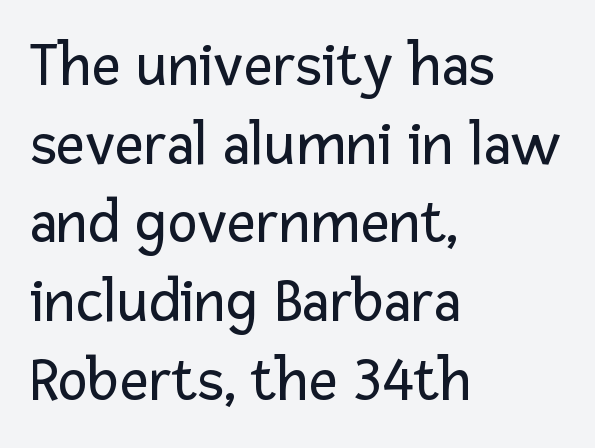
{"serif": "no", "italic": "no", "bold": "no", "weight": "regular", "width": "normal", "stroke_contrast": "low", "x_height": "medium", "monospaced": "no", "underline": "no", "align": "left", "line_spacing": "normal", "line_spacing_ratio": 1.25, "letter_spacing": "normal", "letter_spacing_em": 0.0, "glyph_px": 63}
